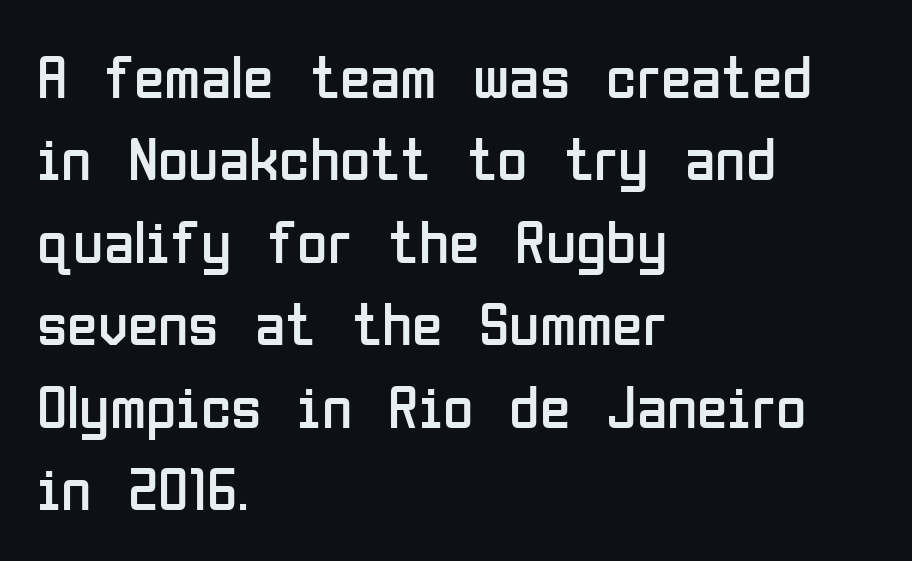
The image shows 62 px regular-weight, condensed sans-serif type, upright; set left-aligned, normal line spacing (1.33x), normal letter spacing, not underlined; low stroke contrast and a medium x-height.
